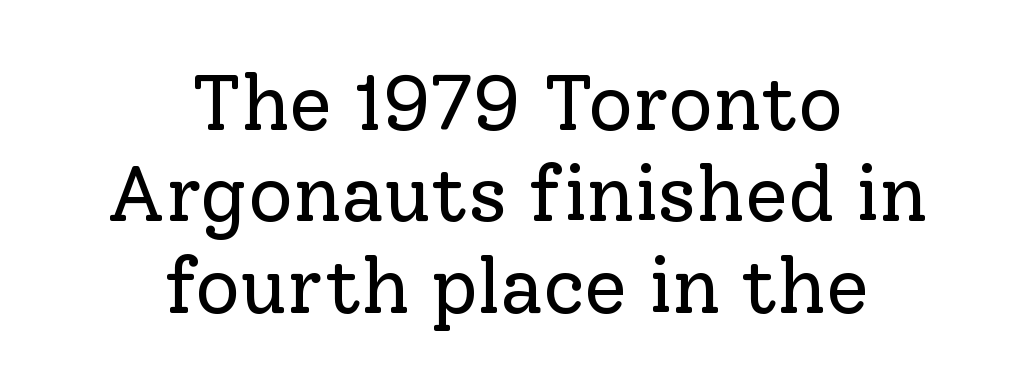
Q: Is the text bold? A: No.
Q: Is the text italic (slanted)? A: No, it is upright.
Q: Is the typeface a serif or a sans-serif typeface? A: Serif.
Q: Is the text underlined? A: No.
Q: How is the paragraph aligned? A: Centered.
Q: Is the spacing between letters normal or unusually wide? A: Normal.
Q: Width (condensed, normal, or wide)? A: Normal.
Q: Stroke contrast? A: Low.
Q: x-height? A: Medium.
Q: Monospaced? A: No.
